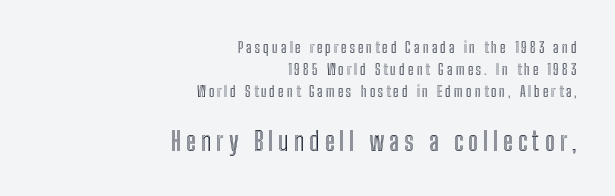
The image shows 26 px text type, upright; set right-aligned, normal line spacing (1.48x), not underlined; the second (bottom) block is 1.73x larger.
